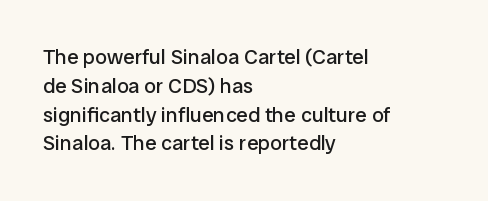
Each new line begins a customary step beneath the previous one. Stems here are at most as thick as an everyday book face. Words appear dense and cohesive because spacing is normal. Descenders hang freely into open space. The axis of the letterforms is exactly vertical.
